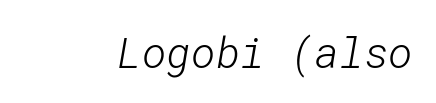
Q: Is the text bold? A: No.
Q: Is the typeface a serif or a sans-serif typeface? A: Sans-serif.
Q: Is the text underlined? A: No.
Q: Is the spacing between letters normal or unusually wide? A: Normal.
Q: Width (condensed, normal, or wide)? A: Normal.
Q: Stroke contrast? A: Low.
Q: x-height? A: Medium.
